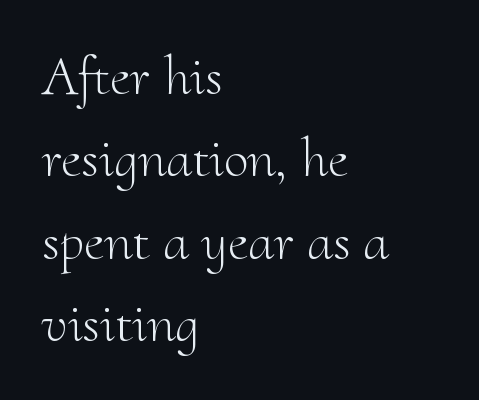
Q: Is the text bold? A: No.
Q: Is the text italic (slanted)? A: No, it is upright.
Q: Is the typeface a serif or a sans-serif typeface? A: Serif.
Q: Is the text underlined? A: No.
Q: How is the paragraph aligned? A: Left-aligned.
Q: Is the spacing between letters normal or unusually wide? A: Normal.
Q: Is the spacing between lines tight, normal or loose? A: Normal.
Q: Width (condensed, normal, or wide)? A: Normal.
Q: Stroke contrast? A: Medium.
Q: x-height? A: Small.
Q: Monospaced? A: No.
